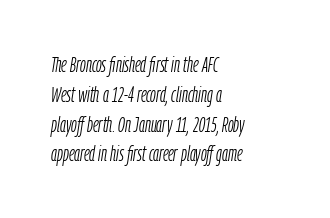
{"italic": "yes", "lean": "right", "slant_degrees": 9, "bold": "no", "underline": "no", "align": "left", "line_spacing": "normal", "line_spacing_ratio": 1.42, "letter_spacing": "normal", "letter_spacing_em": 0.0, "glyph_px": 21}
